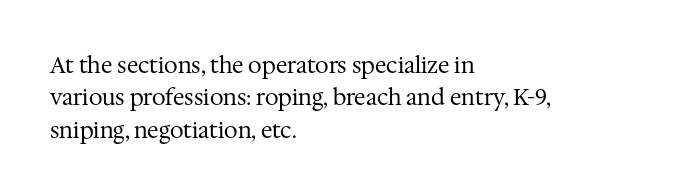
Q: Is the text bold? A: No.
Q: Is the text italic (slanted)? A: No, it is upright.
Q: Is the text underlined? A: No.
Q: How is the paragraph aligned? A: Left-aligned.
Q: Is the spacing between letters normal or unusually wide? A: Normal.
Q: Is the spacing between lines tight, normal or loose? A: Normal.
